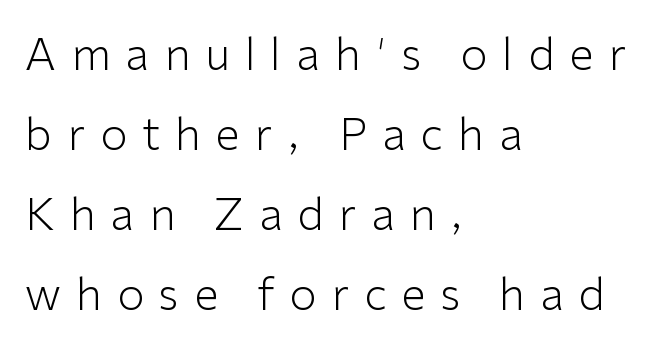
Notice how the stems are strictly vertical — no italics here. Here the designer chose a conventional face with non-uniform glyph widths. This rendering features lettering with no underline. All the whitespace from short lines collects on the right. The cut favours lightness, reaching ordinary text weight at its darkest. The horizontal fit of the characters is loose and conspicuously gappy.
